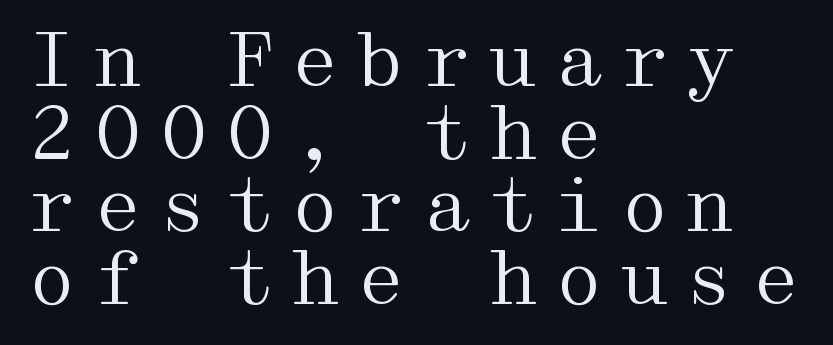
Italic? Not at all — the glyphs are vertical. The typeface has the unassuming heft of standard copy or less. The words here are not underlined. The passage is arranged the way most books set body copy — flush left. If you measured baseline to baseline, you'd find a short distance.
